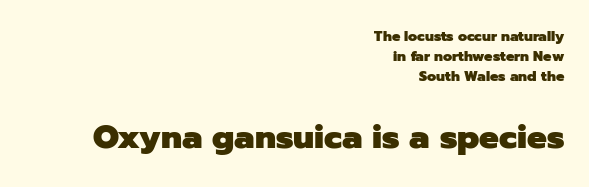
The image shows 33 px heavy sans-serif type, upright; set right-aligned, normal line spacing (1.44x), normal letter spacing, not underlined; the second (bottom) block is 2.36x larger; low stroke contrast and a medium x-height.
